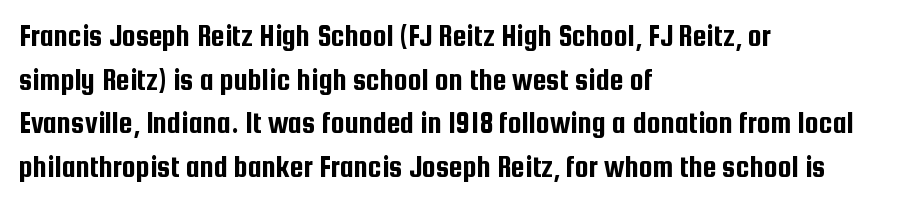
The image shows 31 px condensed sans-serif type, upright; set left-aligned, normal line spacing (1.41x), normal letter spacing, not underlined; low stroke contrast and a medium x-height.
